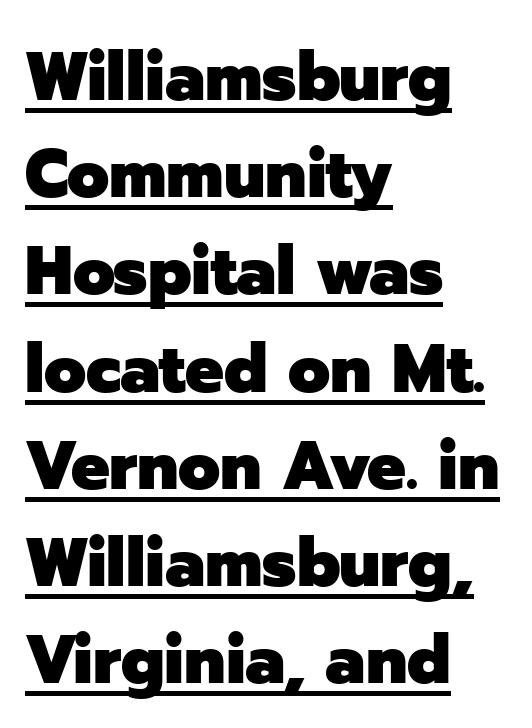
The image shows 68 px heavy sans-serif type, upright; set left-aligned, normal line spacing (1.43x), normal letter spacing, underlined; low stroke contrast and a medium x-height.
